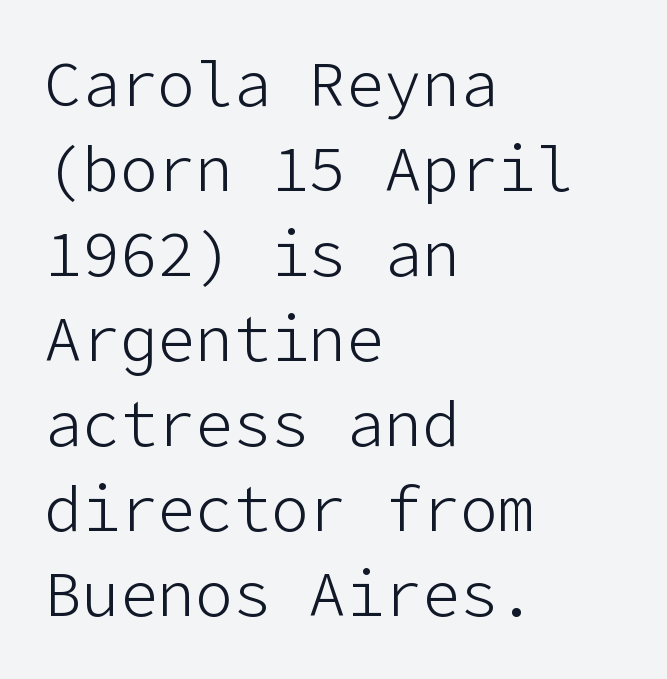
The letters sit at their default tracking, neither squeezed nor spread. The cut favours lightness, reaching ordinary text weight at its darkest. Descenders are the only things crossing below the line. If you measured baseline to baseline, you'd find a middling distance. Each letter's strokes conclude bluntly, with no projecting serifs.
